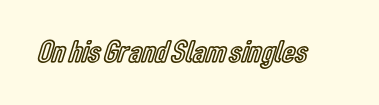
{"width": "condensed", "x_height": "medium", "monospaced": "no", "underline": "no", "letter_spacing": "normal", "letter_spacing_em": 0.0, "glyph_px": 32}
